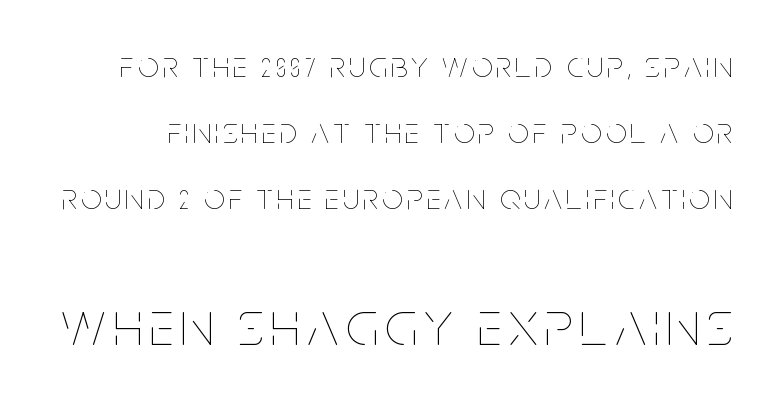
The image shows 63 px thin, condensed type, upright; set line spacing 1.83x, not underlined; the second (bottom) block is 1.75x larger; low stroke contrast and a large x-height.
